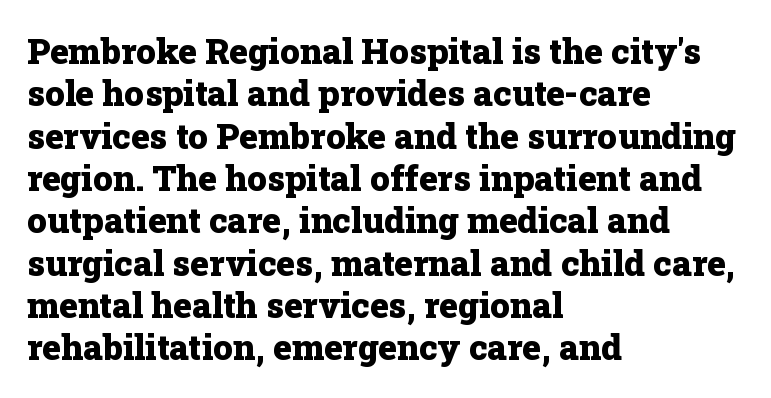
Q: Is the text bold? A: Yes.
Q: Is the text italic (slanted)? A: No, it is upright.
Q: Is the typeface a serif or a sans-serif typeface? A: Serif.
Q: Is the text underlined? A: No.
Q: How is the paragraph aligned? A: Left-aligned.
Q: Is the spacing between letters normal or unusually wide? A: Normal.
Q: Width (condensed, normal, or wide)? A: Normal.
Q: Stroke contrast? A: Low.
Q: x-height? A: Medium.
Q: Monospaced? A: No.
